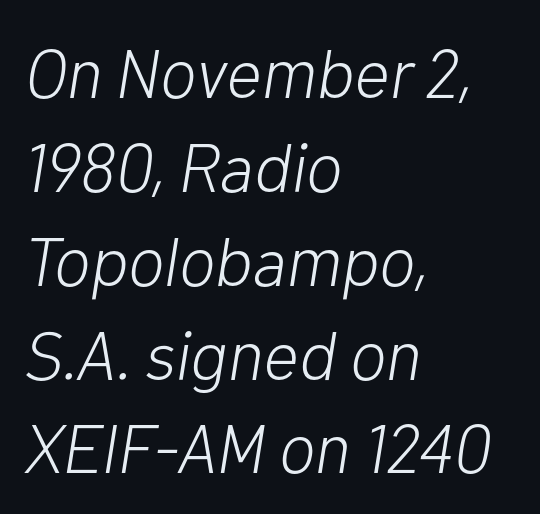
The image shows 69 px light type, italic (leaning right); set left-aligned, normal line spacing (1.36x), normal letter spacing, not underlined; low stroke contrast and a medium x-height.
